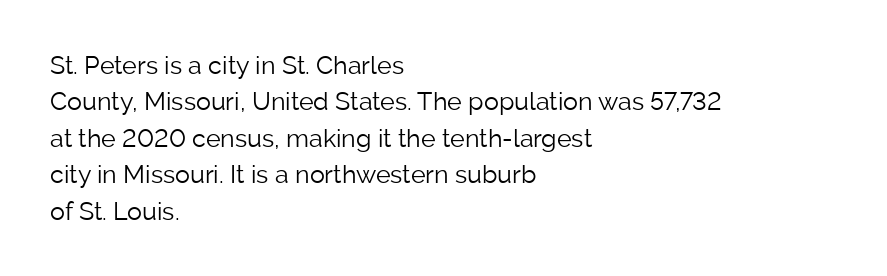
The image shows 25 px text type, upright; set left-aligned, normal line spacing (1.46x), normal letter spacing, not underlined.
